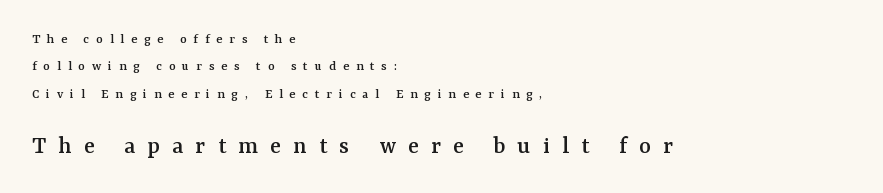
{"italic": "no", "underline": "no", "align": "left", "line_spacing": "loose", "line_spacing_ratio": 1.96, "letter_spacing": "wide", "letter_spacing_em": 0.49, "larger_block": "second", "size_ratio": 1.79, "glyph_px": 25}
